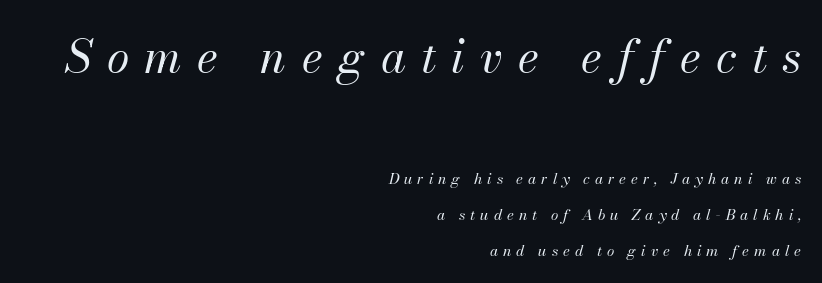
The vertical gap from one line to the next is large. Counters stay open thanks to moderate or lighter strokes. Has an underline been added? It has not. All the whitespace from short lines collects on the left. Of the two passages, the one on top uses the larger point size. Quick note: italic.
